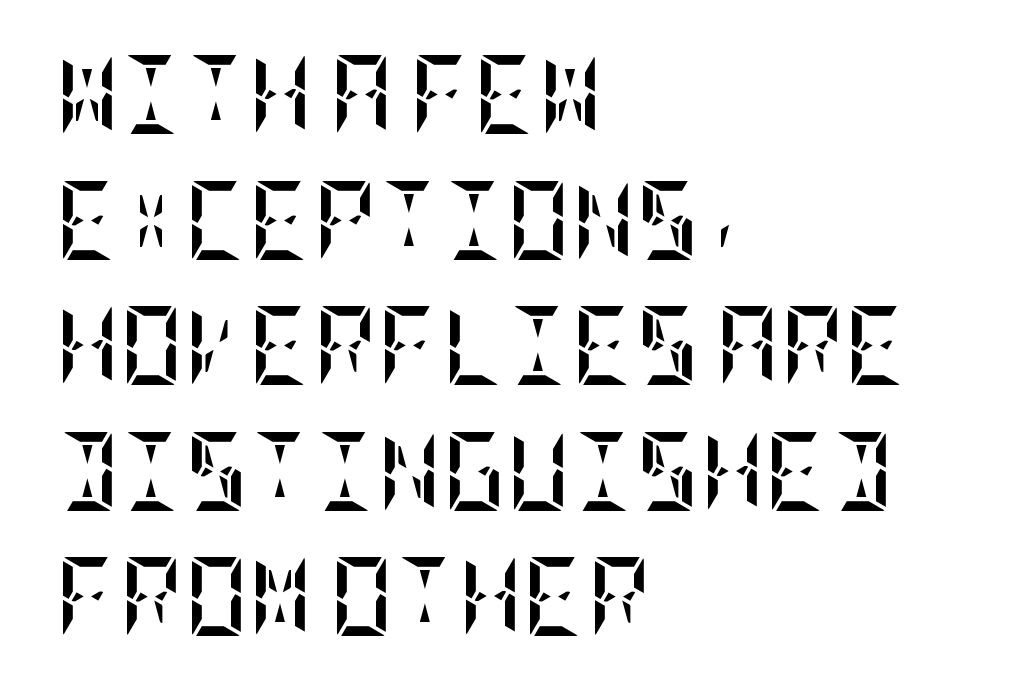
Quick note: interline space is typical. Compared with a centered layout, this one pins lines to the left instead. The tracking reads as untouched default to a designer's eye. Heft: maximum for text — a bold. The space beneath each line is pristine and unruled. This is the regular roman posture of the typeface.
